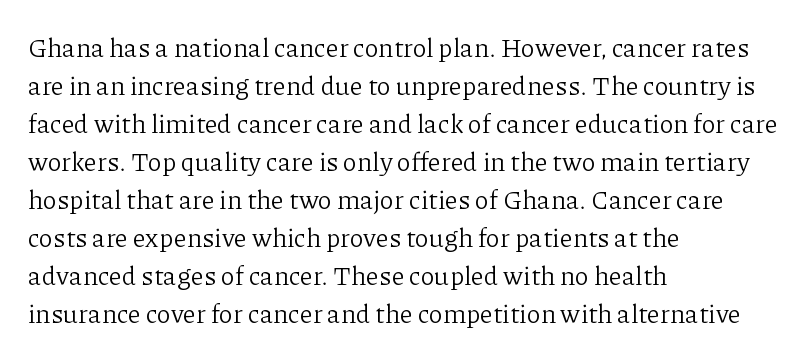
The image shows 26 px text type, upright; set left-aligned, normal line spacing (1.46x), normal letter spacing, not underlined.
